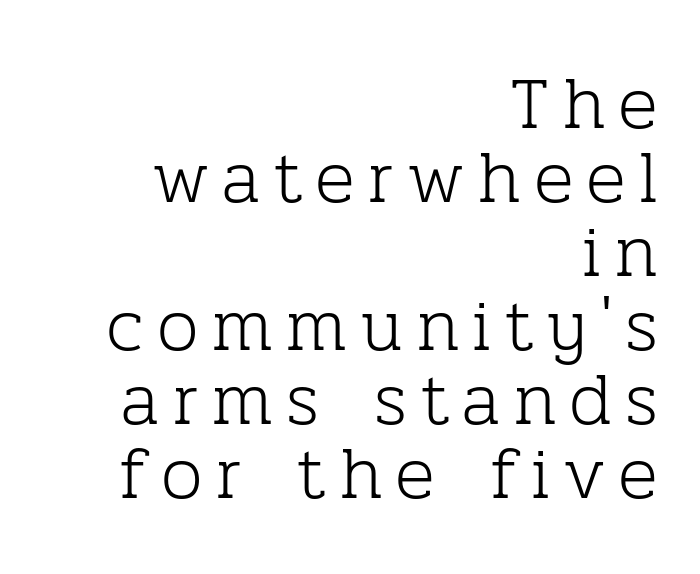
{"serif": "yes", "italic": "no", "bold": "no", "weight": "light", "width": "normal", "stroke_contrast": "low", "x_height": "medium", "monospaced": "no", "underline": "no", "align": "right", "line_spacing": "tight", "line_spacing_ratio": 1.0, "glyph_px": 74}
